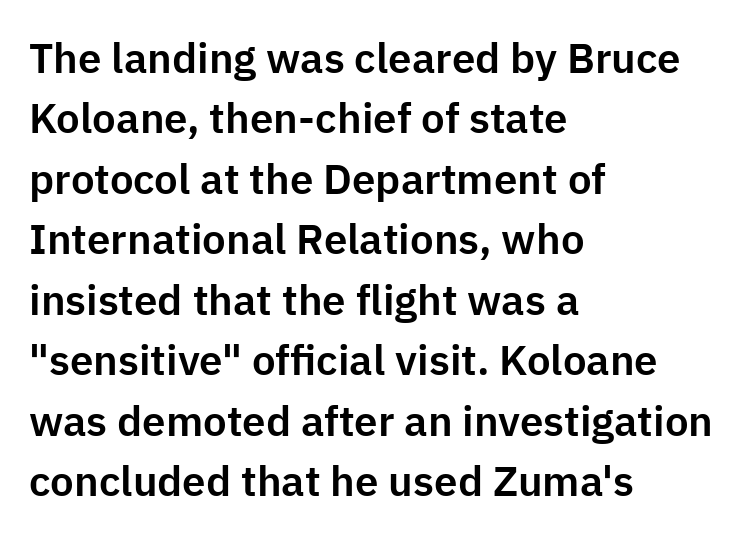
{"serif": "no", "italic": "no", "width": "normal", "stroke_contrast": "low", "x_height": "medium", "monospaced": "no", "underline": "no", "align": "left", "line_spacing": "normal", "line_spacing_ratio": 1.44, "letter_spacing": "normal", "letter_spacing_em": 0.0, "glyph_px": 42}
